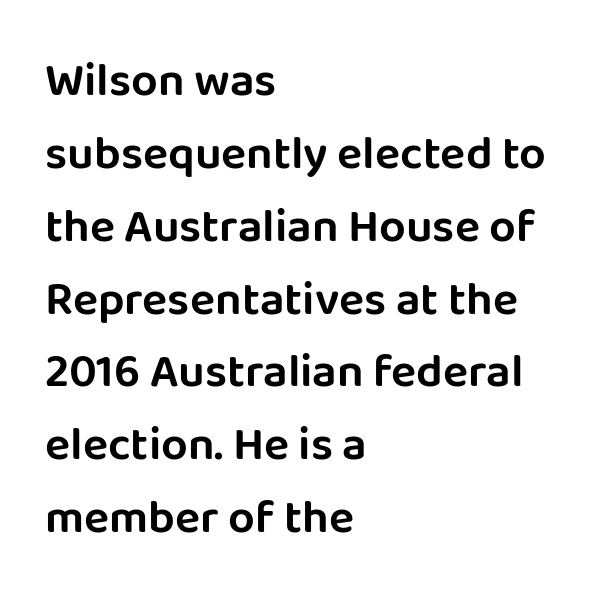
{"serif": "no", "italic": "no", "width": "normal", "stroke_contrast": "low", "x_height": "large", "monospaced": "no", "underline": "no", "align": "left", "line_spacing": "normal", "line_spacing_ratio": 1.55, "letter_spacing": "normal", "letter_spacing_em": 0.0, "glyph_px": 47}
